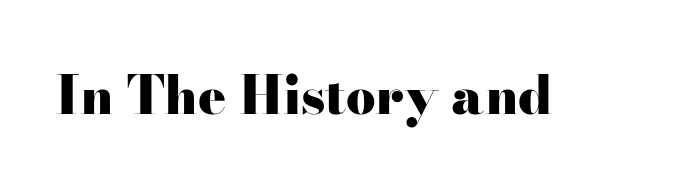
The image shows 52 px heavy, wide serif type, upright; set normal letter spacing, not underlined; high stroke contrast and a small x-height.
